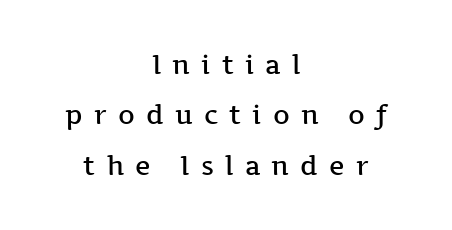
The typography opts for an upright posture over an oblique one. Honestly, the rows look like they've been pulled way apart. Words float on clear page, feet unadorned. Both edges are ragged and mirror each other, which tells us the setting is centered. Display-style spreading of the glyphs; the letterfit is very open. Look at the stroke-to-counter ratio: somewhat heavy, a semibold.
